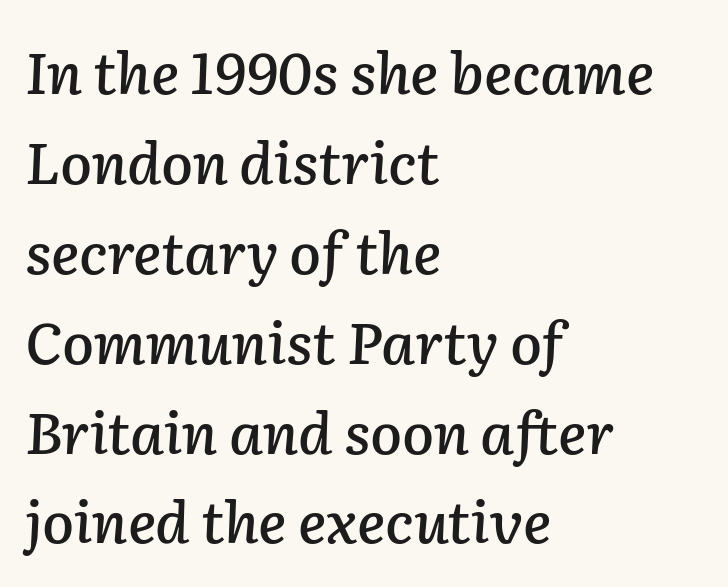
{"italic": "yes", "lean": "right", "slant_degrees": 2, "width": "normal", "stroke_contrast": "low", "x_height": "medium", "monospaced": "no", "underline": "no", "align": "left", "line_spacing": "normal", "line_spacing_ratio": 1.55, "letter_spacing": "normal", "letter_spacing_em": 0.0, "glyph_px": 58}
